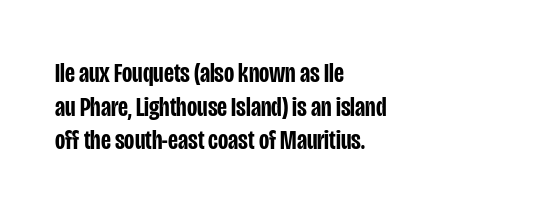
{"serif": "no", "italic": "no", "bold": "semi", "weight": "semibold", "width": "condensed", "stroke_contrast": "low", "x_height": "large", "monospaced": "no", "underline": "no", "align": "left", "line_spacing_ratio": 1.2, "letter_spacing": "normal", "letter_spacing_em": 0.0, "glyph_px": 28}
